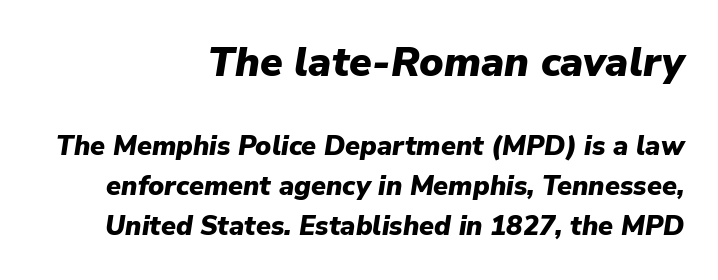
Q: Is the text bold? A: Yes.
Q: Is the text italic (slanted)? A: Yes, it leans right by about 9 degrees.
Q: Is the text underlined? A: No.
Q: How is the paragraph aligned? A: Right-aligned.
Q: Is the spacing between letters normal or unusually wide? A: Normal.
Q: Is the spacing between lines tight, normal or loose? A: Normal.
Q: Which block of text is set in a larger size, the first (top) or the second (bottom)? A: The first (top) one.
Q: Width (condensed, normal, or wide)? A: Normal.
Q: Stroke contrast? A: Low.
Q: x-height? A: Medium.
Q: Monospaced? A: No.
